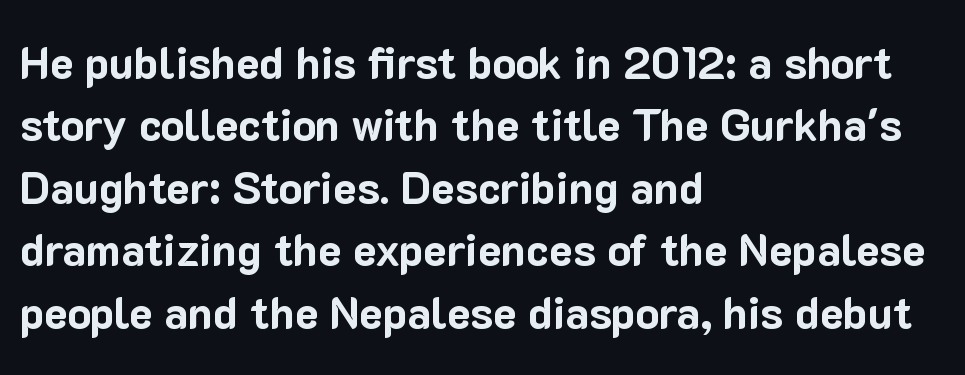
The image shows 44 px bold sans-serif type, upright; set left-aligned, normal line spacing (1.42x), normal letter spacing, not underlined; low stroke contrast and a medium x-height.
